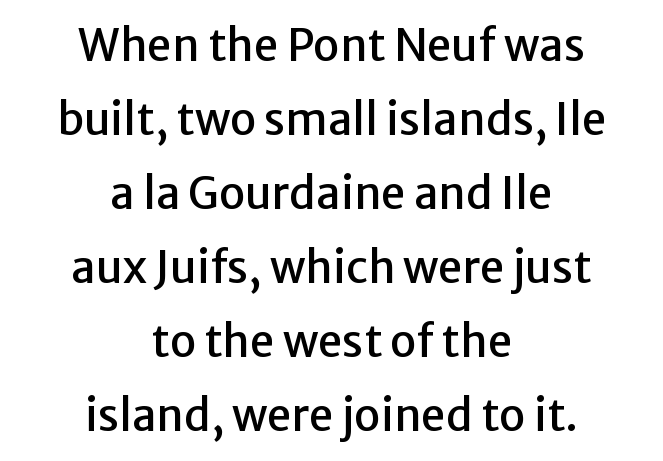
Q: Is the text italic (slanted)? A: No, it is upright.
Q: Is the typeface a serif or a sans-serif typeface? A: Sans-serif.
Q: Is the text underlined? A: No.
Q: How is the paragraph aligned? A: Centered.
Q: Is the spacing between letters normal or unusually wide? A: Normal.
Q: Is the spacing between lines tight, normal or loose? A: Normal.
Q: Width (condensed, normal, or wide)? A: Normal.
Q: Stroke contrast? A: Low.
Q: x-height? A: Medium.
Q: Monospaced? A: No.
